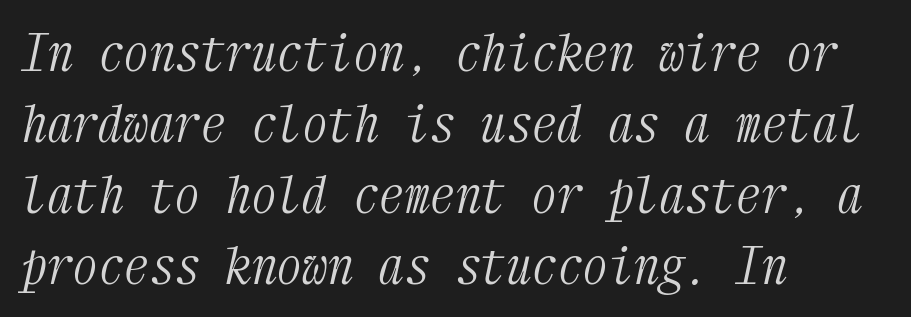
Q: Is the text bold? A: No.
Q: Is the text italic (slanted)? A: Yes, it leans right by about 12 degrees.
Q: Is the typeface a serif or a sans-serif typeface? A: Serif.
Q: Is the text underlined? A: No.
Q: How is the paragraph aligned? A: Left-aligned.
Q: Is the spacing between letters normal or unusually wide? A: Normal.
Q: Is the spacing between lines tight, normal or loose? A: Normal.
Q: Width (condensed, normal, or wide)? A: Condensed.
Q: Stroke contrast? A: Medium.
Q: x-height? A: Medium.
Q: Monospaced? A: Yes.
